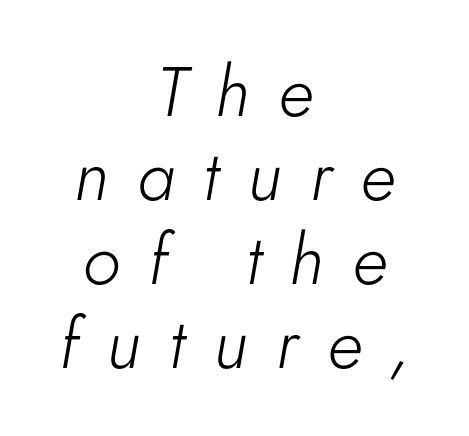
{"italic": "yes", "lean": "right", "slant_degrees": 5, "bold": "no", "weight": "light", "width": "normal", "stroke_contrast": "low", "x_height": "small", "monospaced": "no", "underline": "no", "align": "center", "line_spacing_ratio": 1.2, "letter_spacing": "wide", "letter_spacing_em": 0.41, "glyph_px": 70}
